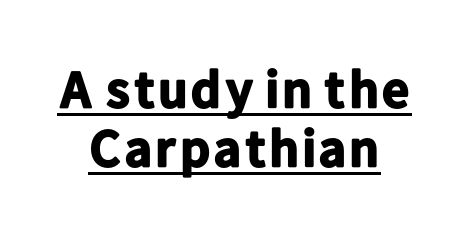
Q: Is the text bold? A: Yes.
Q: Is the text italic (slanted)? A: No, it is upright.
Q: Is the typeface a serif or a sans-serif typeface? A: Sans-serif.
Q: Is the text underlined? A: Yes.
Q: How is the paragraph aligned? A: Centered.
Q: Is the spacing between letters normal or unusually wide? A: Normal.
Q: Is the spacing between lines tight, normal or loose? A: Tight.
Q: Width (condensed, normal, or wide)? A: Normal.
Q: Stroke contrast? A: Low.
Q: x-height? A: Medium.
Q: Monospaced? A: No.
